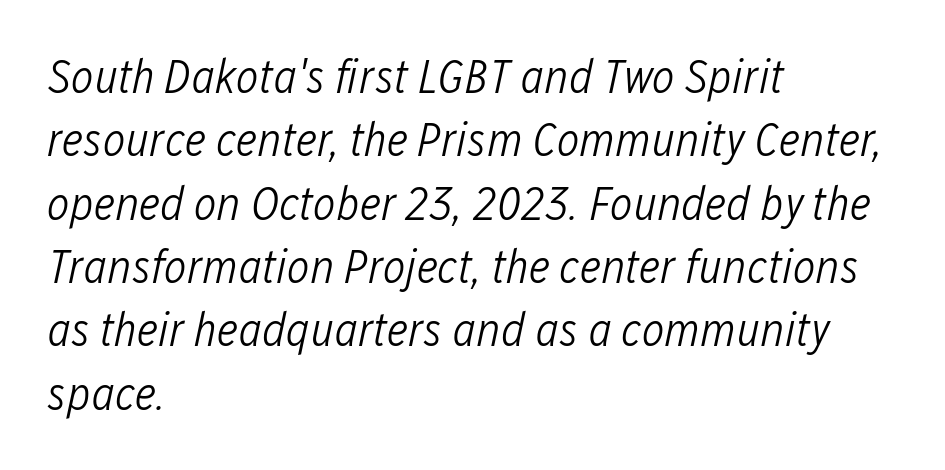
{"italic": "yes", "lean": "right", "slant_degrees": 12, "bold": "no", "weight": "light", "width": "condensed", "stroke_contrast": "low", "x_height": "medium", "monospaced": "no", "underline": "no", "align": "left", "line_spacing": "normal", "line_spacing_ratio": 1.32, "letter_spacing": "normal", "letter_spacing_em": 0.0, "glyph_px": 48}
